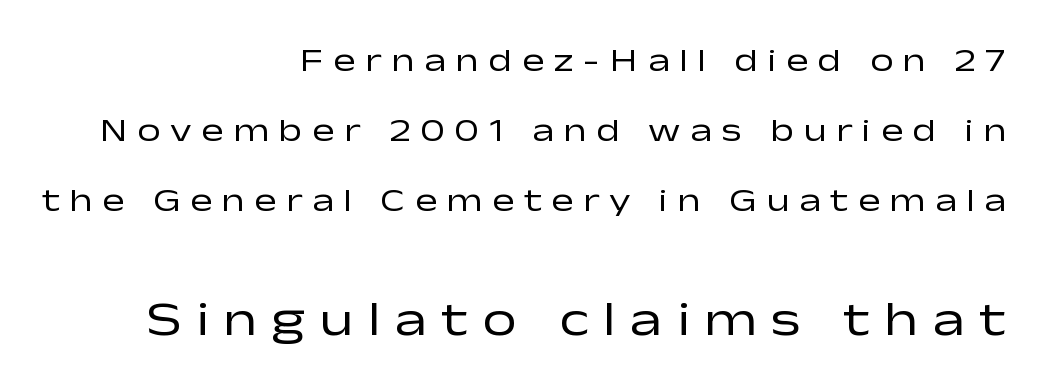
The image shows 49 px regular-weight, wide sans-serif type, upright; set right-aligned, loose line spacing (2.12x), unusually wide letter spacing (+0.29 em), not underlined; the second (bottom) block is 1.48x larger; low stroke contrast and a medium x-height.
